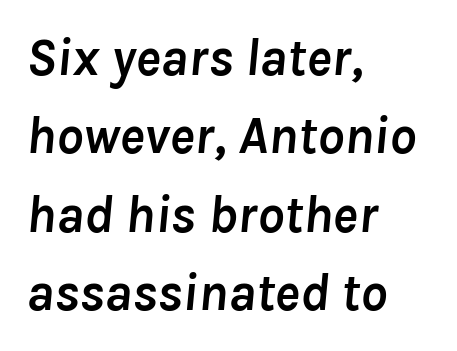
Q: Is the text bold? A: Yes.
Q: Is the text italic (slanted)? A: Yes, it leans right by about 8 degrees.
Q: Is the text underlined? A: No.
Q: How is the paragraph aligned? A: Left-aligned.
Q: Is the spacing between letters normal or unusually wide? A: Normal.
Q: Is the spacing between lines tight, normal or loose? A: Normal.
Q: Width (condensed, normal, or wide)? A: Normal.
Q: Stroke contrast? A: Low.
Q: x-height? A: Medium.
Q: Monospaced? A: No.
